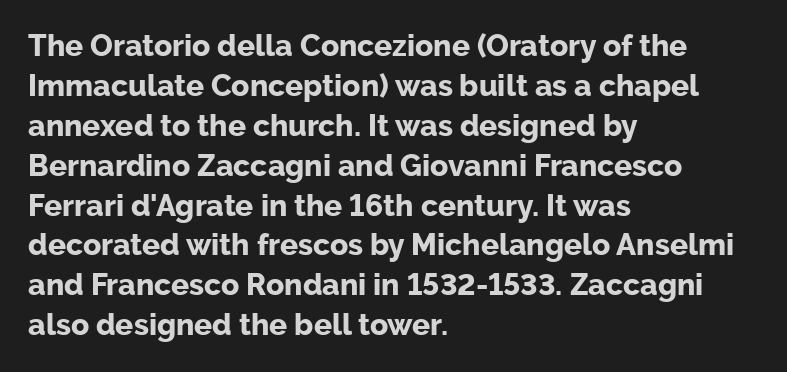
Q: Is the text bold? A: Yes.
Q: Is the text italic (slanted)? A: No, it is upright.
Q: Is the typeface a serif or a sans-serif typeface? A: Sans-serif.
Q: Is the text underlined? A: No.
Q: How is the paragraph aligned? A: Left-aligned.
Q: Is the spacing between letters normal or unusually wide? A: Normal.
Q: Is the spacing between lines tight, normal or loose? A: Normal.
Q: Width (condensed, normal, or wide)? A: Normal.
Q: Stroke contrast? A: Low.
Q: x-height? A: Medium.
Q: Monospaced? A: No.
